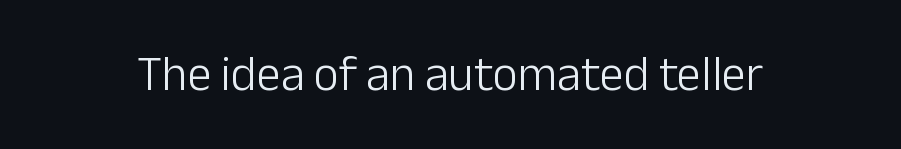
{"serif": "no", "italic": "no", "bold": "no", "weight": "light", "width": "normal", "stroke_contrast": "low", "x_height": "medium", "monospaced": "no", "underline": "no", "align": "center", "letter_spacing": "normal", "letter_spacing_em": 0.0, "glyph_px": 49}
